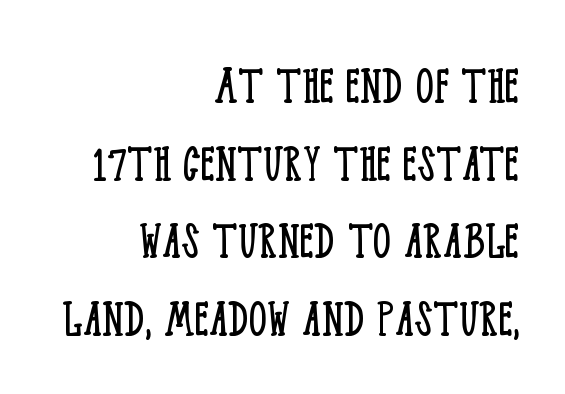
Q: Is the text bold? A: No.
Q: Is the text italic (slanted)? A: No, it is upright.
Q: Is the typeface a serif or a sans-serif typeface? A: Serif.
Q: Is the text underlined? A: No.
Q: How is the paragraph aligned? A: Right-aligned.
Q: Is the spacing between letters normal or unusually wide? A: Normal.
Q: Is the spacing between lines tight, normal or loose? A: Normal.
Q: Width (condensed, normal, or wide)? A: Condensed.
Q: Stroke contrast? A: Low.
Q: x-height? A: Large.
Q: Monospaced? A: No.
